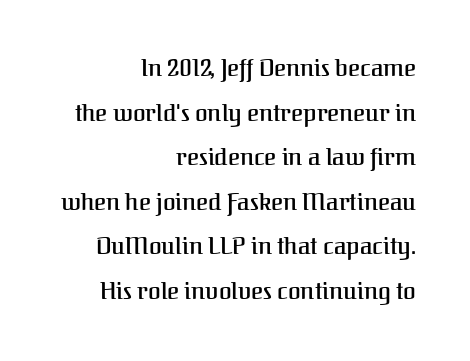
Alignment: flush right. The rendering keeps characters at their native spacing. The type sits square on the baseline with zero lean. You could fit nearly another row in the gap between these rows. The baseline area is clear.
